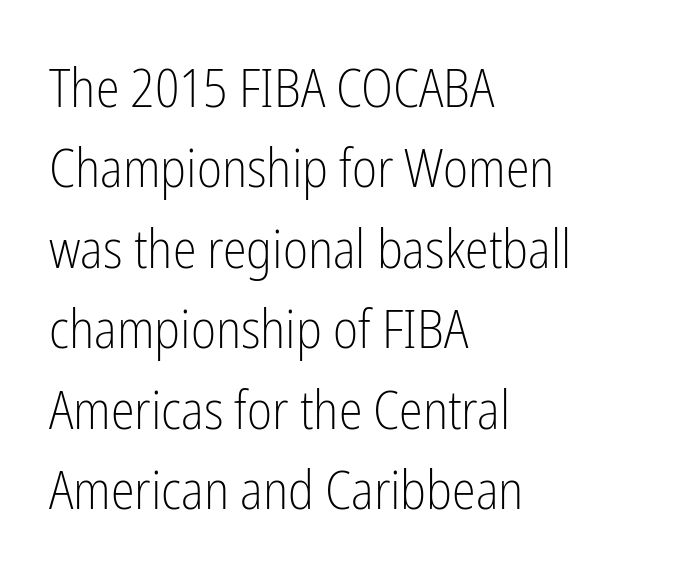
The image shows 54 px light, condensed sans-serif type, upright; set left-aligned, normal line spacing (1.49x), normal letter spacing, not underlined; low stroke contrast and a medium x-height.
